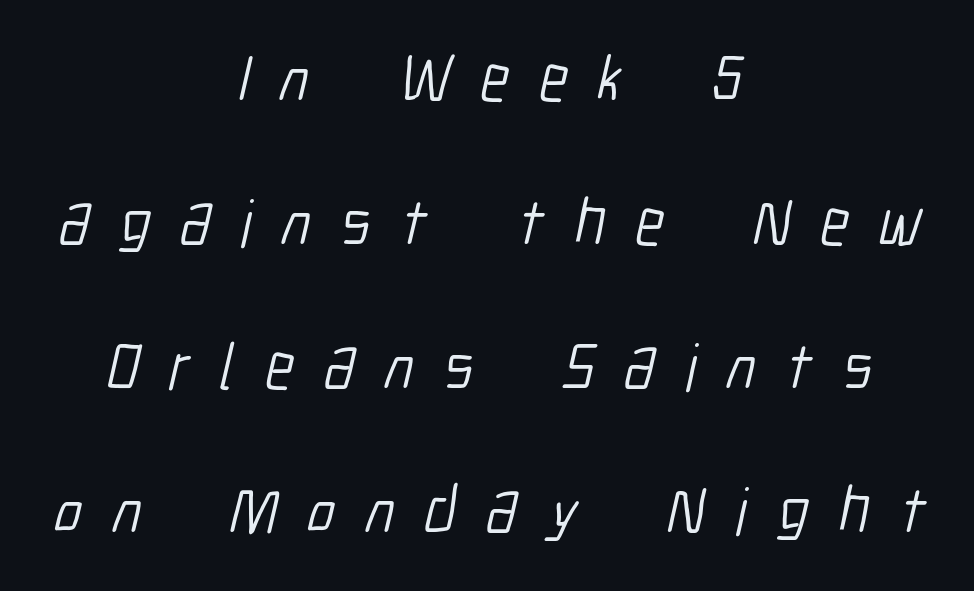
{"serif": "no", "bold": "no", "weight": "light", "width": "condensed", "stroke_contrast": "low", "x_height": "medium", "monospaced": "no", "underline": "no", "align": "center", "line_spacing": "loose", "line_spacing_ratio": 2.18, "letter_spacing": "wide", "letter_spacing_em": 0.45, "glyph_px": 66}
